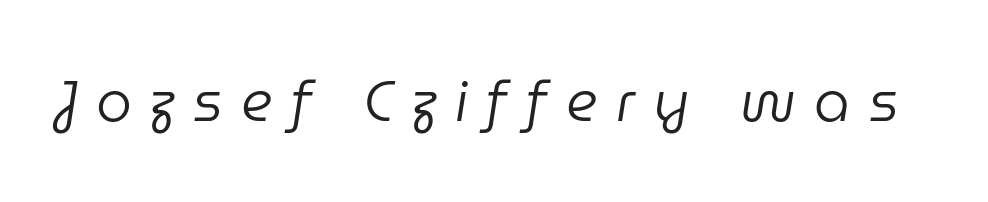
{"italic": "yes", "lean": "right", "slant_degrees": 9, "bold": "no", "weight": "regular", "width": "normal", "stroke_contrast": "low", "x_height": "medium", "monospaced": "no", "underline": "no", "letter_spacing": "wide", "letter_spacing_em": 0.32, "glyph_px": 57}
